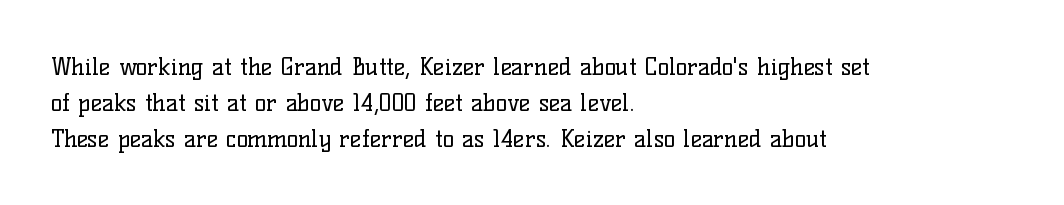
Q: Is the text bold? A: No.
Q: Is the text italic (slanted)? A: No, it is upright.
Q: Is the text underlined? A: No.
Q: How is the paragraph aligned? A: Left-aligned.
Q: Is the spacing between letters normal or unusually wide? A: Normal.
Q: Is the spacing between lines tight, normal or loose? A: Normal.
